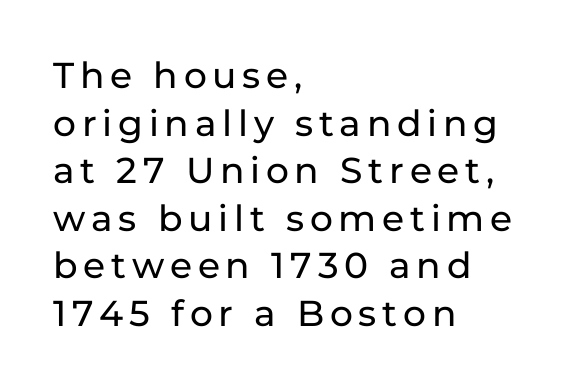
The image shows 36 px sans-serif type, upright; set left-aligned, normal line spacing (1.32x), not underlined; low stroke contrast and a medium x-height.
